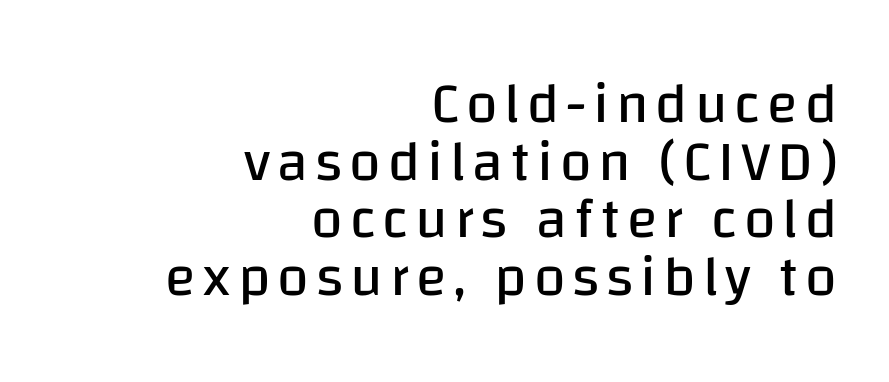
{"serif": "no", "italic": "no", "bold": "no", "weight": "regular", "width": "normal", "stroke_contrast": "low", "x_height": "large", "monospaced": "no", "underline": "no", "align": "right", "line_spacing": "tight", "line_spacing_ratio": 1.01, "glyph_px": 57}
